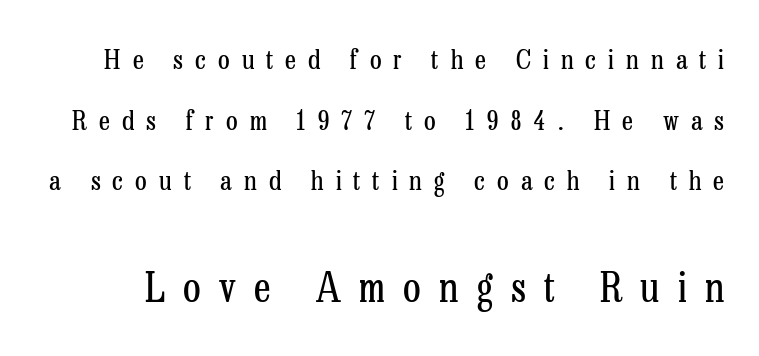
Q: Is the text bold? A: No.
Q: Is the text italic (slanted)? A: No, it is upright.
Q: Is the typeface a serif or a sans-serif typeface? A: Serif.
Q: Is the text underlined? A: No.
Q: Is the spacing between letters normal or unusually wide? A: Unusually wide.
Q: Is the spacing between lines tight, normal or loose? A: Loose.
Q: Which block of text is set in a larger size, the first (top) or the second (bottom)? A: The second (bottom) one.
Q: Width (condensed, normal, or wide)? A: Condensed.
Q: Stroke contrast? A: Low.
Q: x-height? A: Medium.
Q: Monospaced? A: No.
